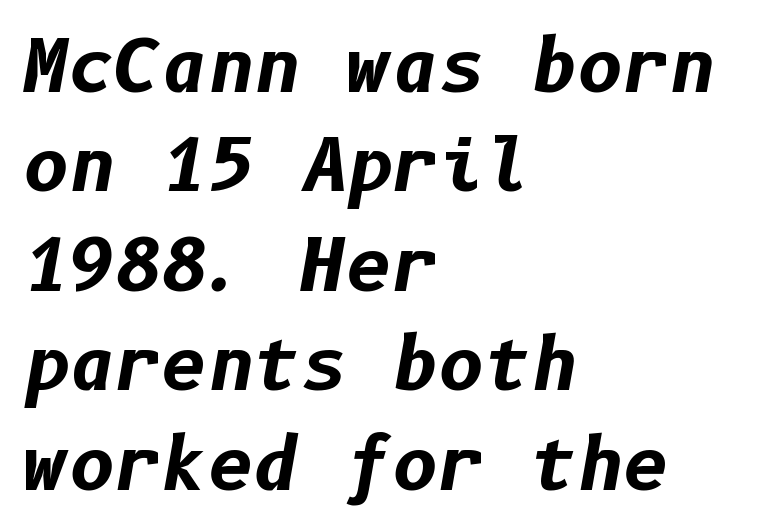
{"italic": "yes", "lean": "right", "slant_degrees": 10, "bold": "yes", "weight": "bold", "width": "normal", "stroke_contrast": "low", "x_height": "medium", "underline": "no", "align": "left", "line_spacing": "normal", "line_spacing_ratio": 1.4, "letter_spacing": "normal", "letter_spacing_em": 0.0, "glyph_px": 71}
